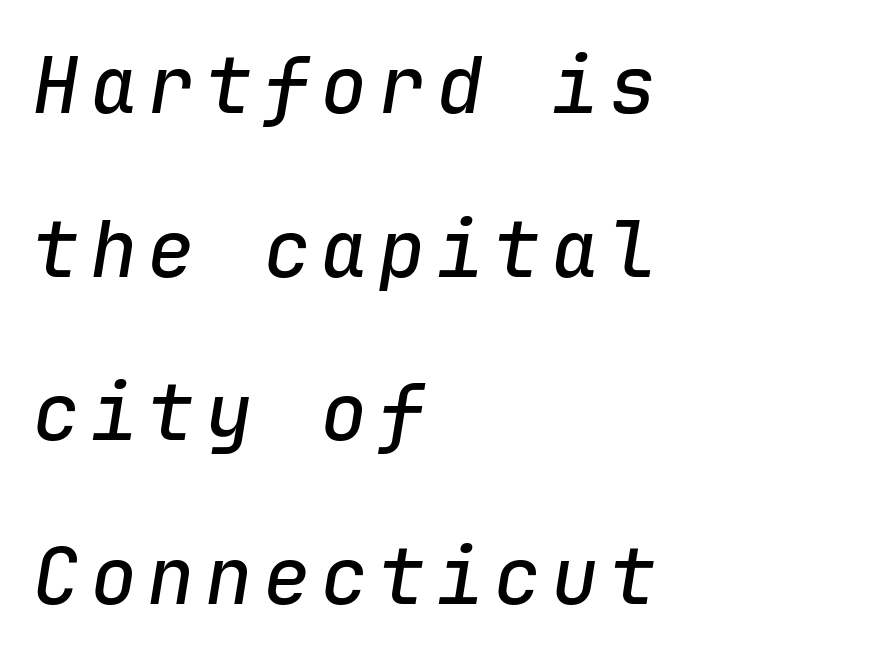
Descender tails drop into unmarked territory. Here the designer chose a console-style face with uniform glyph widths. Line beginnings align vertically; line endings do not. Notice how the stems are inclined rather than vertical — that's the hallmark of italics.
